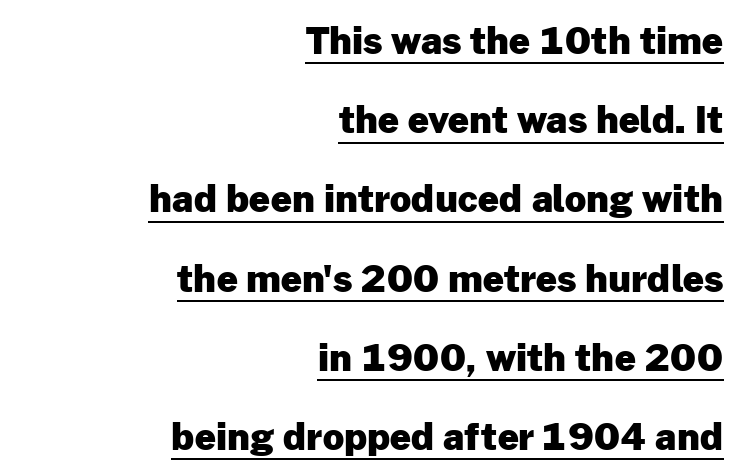
The image shows 37 px heavy sans-serif type, upright; set right-aligned, loose line spacing (2.14x), normal letter spacing, underlined; low stroke contrast and a medium x-height.
